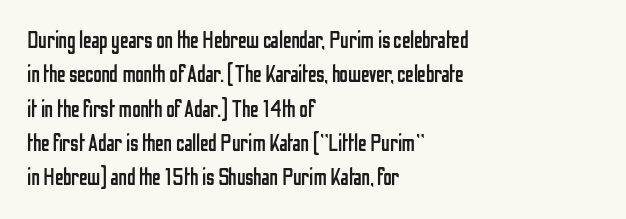
Vertical stems look standard width or narrower in stroke. Default kerning and tracking; the words read as compact shapes. These lines are set flush left with a ragged right edge. The baseline area is clear.
